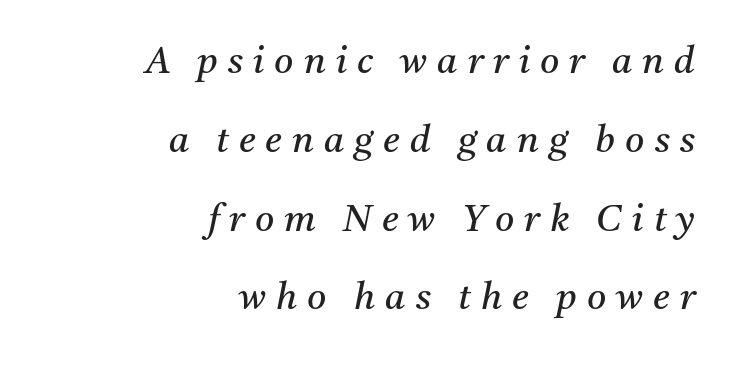
The image shows 37 px regular-weight serif type, italic (leaning right); set right-aligned, loose line spacing (2.13x), unusually wide letter spacing (+0.27 em), not underlined; medium stroke contrast and a medium x-height.
